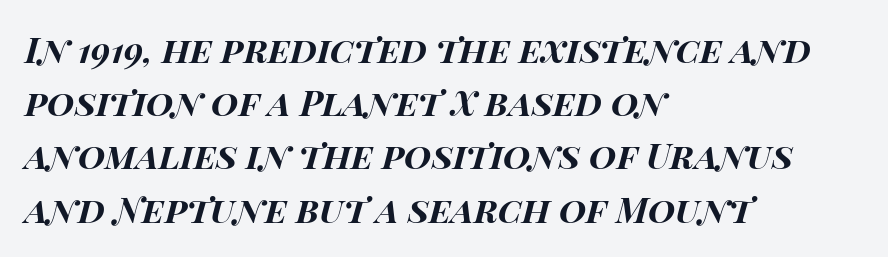
{"italic": "yes", "lean": "right", "slant_degrees": 14, "bold": "yes", "weight": "bold", "width": "wide", "stroke_contrast": "high", "x_height": "large", "monospaced": "no", "underline": "no", "align": "left", "line_spacing": "normal", "line_spacing_ratio": 1.52, "letter_spacing": "normal", "letter_spacing_em": 0.0, "glyph_px": 35}
